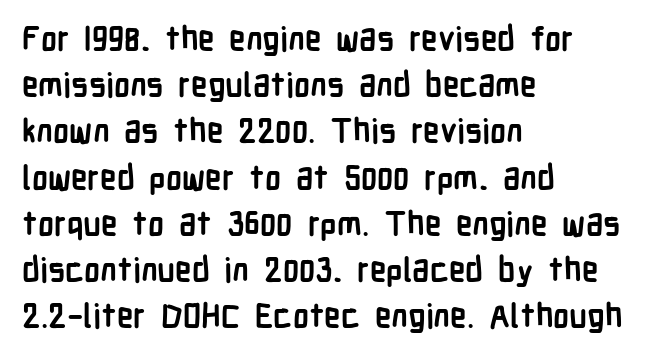
The image shows 33 px semibold, condensed sans-serif type, upright; set left-aligned, normal line spacing (1.4x), normal letter spacing, not underlined; low stroke contrast and a medium x-height.
